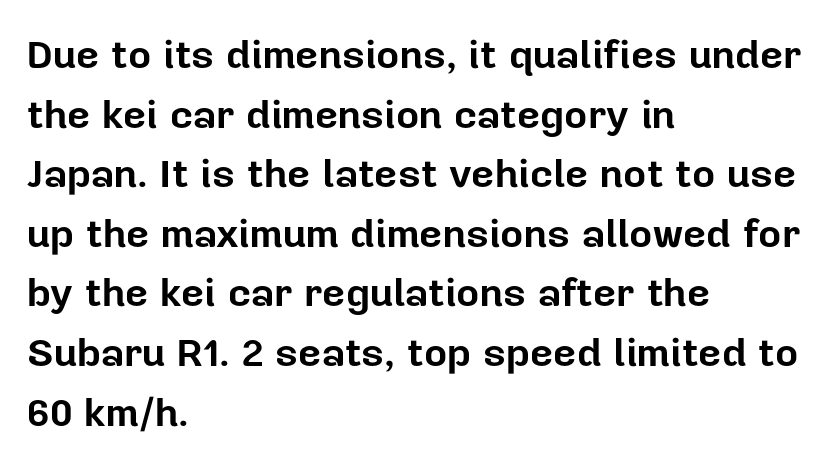
{"serif": "no", "italic": "no", "bold": "yes", "weight": "bold", "width": "normal", "stroke_contrast": "low", "x_height": "medium", "monospaced": "no", "underline": "no", "align": "left", "line_spacing": "normal", "line_spacing_ratio": 1.49, "letter_spacing": "normal", "letter_spacing_em": 0.0, "glyph_px": 40}
